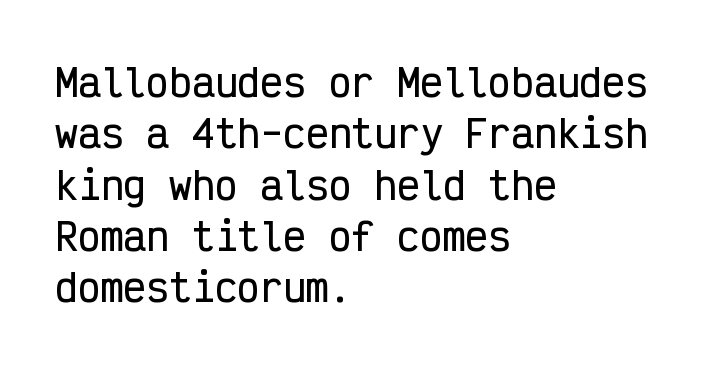
The image shows 38 px condensed sans-serif type, upright, monospaced; set left-aligned, normal line spacing (1.35x), normal letter spacing, not underlined; low stroke contrast and a medium x-height.
